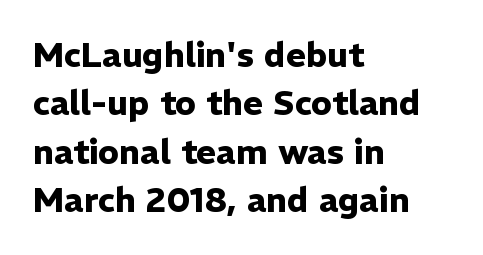
Q: Is the text bold? A: Yes.
Q: Is the text italic (slanted)? A: No, it is upright.
Q: Is the typeface a serif or a sans-serif typeface? A: Sans-serif.
Q: Is the text underlined? A: No.
Q: How is the paragraph aligned? A: Left-aligned.
Q: Is the spacing between letters normal or unusually wide? A: Normal.
Q: Is the spacing between lines tight, normal or loose? A: Normal.
Q: Width (condensed, normal, or wide)? A: Normal.
Q: Stroke contrast? A: Low.
Q: x-height? A: Medium.
Q: Monospaced? A: No.
